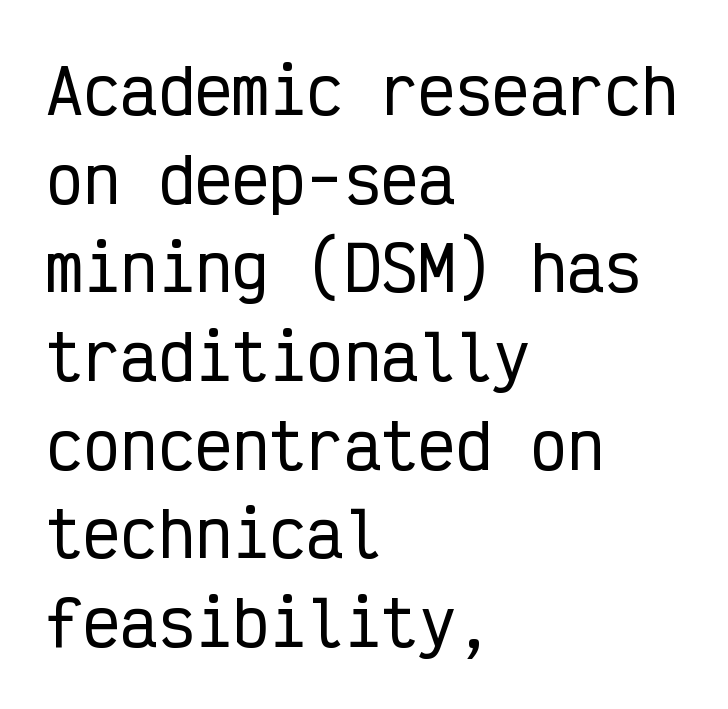
The image shows 62 px condensed sans-serif type, upright, monospaced; set left-aligned, normal line spacing (1.43x), normal letter spacing, not underlined; low stroke contrast and a medium x-height.
